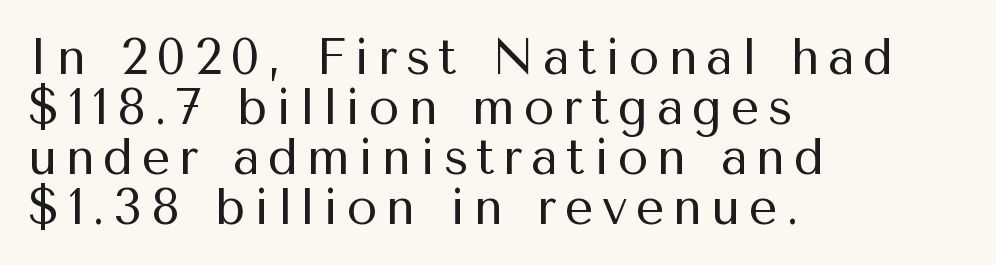
The face used here is proportionally spaced, like ordinary book or web type. Quick note: not italic, upright. Does the leading feel generous? Not at all — it's pinched. The text was rendered using a sans face with plain stroke endings. Unbolded letterforms with no extra heft.
